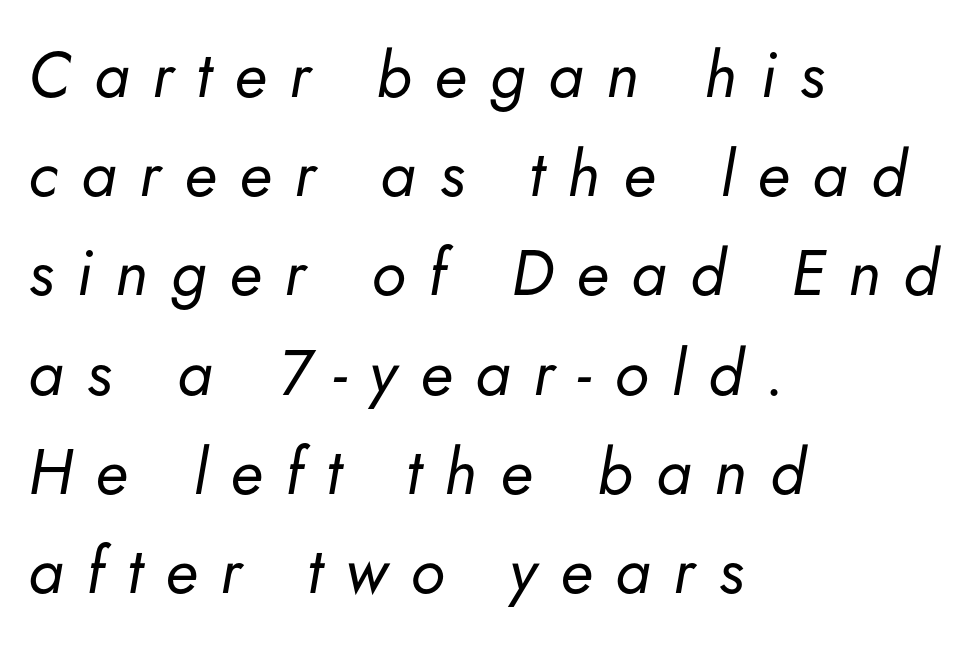
Q: Is the text bold? A: No.
Q: Is the text italic (slanted)? A: Yes, it leans right by about 5 degrees.
Q: Is the text underlined? A: No.
Q: How is the paragraph aligned? A: Left-aligned.
Q: Is the spacing between letters normal or unusually wide? A: Unusually wide.
Q: Is the spacing between lines tight, normal or loose? A: Normal.
Q: Width (condensed, normal, or wide)? A: Normal.
Q: Stroke contrast? A: Low.
Q: x-height? A: Small.
Q: Monospaced? A: No.
